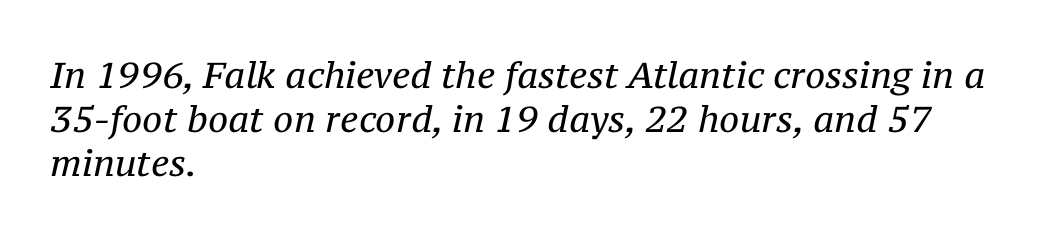
{"serif": "yes", "italic": "yes", "lean": "right", "slant_degrees": 12, "bold": "no", "weight": "regular", "width": "normal", "stroke_contrast": "medium", "x_height": "medium", "monospaced": "no", "underline": "no", "align": "left", "line_spacing_ratio": 1.22, "letter_spacing": "normal", "letter_spacing_em": 0.0, "glyph_px": 36}
